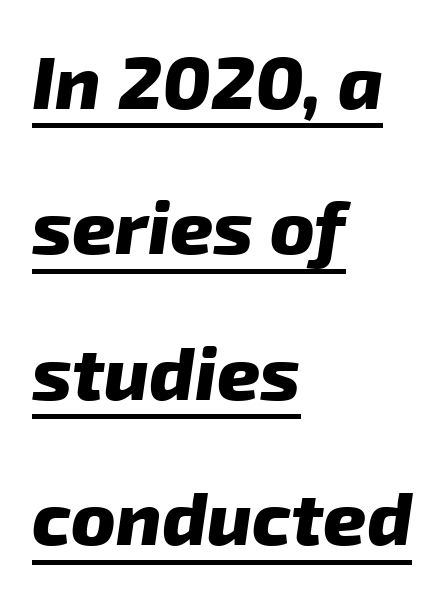
{"serif": "no", "bold": "yes", "weight": "heavy", "width": "normal", "stroke_contrast": "low", "x_height": "medium", "monospaced": "no", "underline": "yes", "align": "left", "line_spacing": "loose", "line_spacing_ratio": 1.94, "letter_spacing": "normal", "letter_spacing_em": 0.0, "glyph_px": 75}
